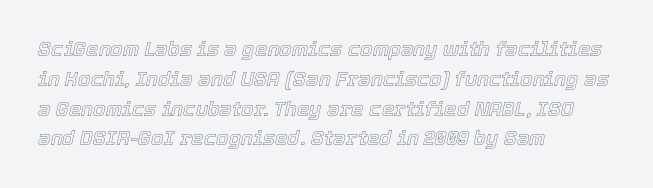
The image shows 20 px text type, italic (leaning right); set left-aligned, normal line spacing (1.49x), normal letter spacing, not underlined.
